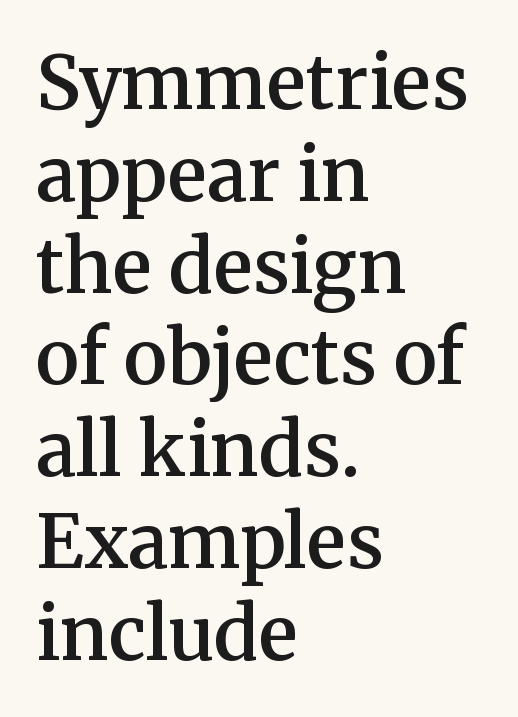
The image shows 74 px semibold serif type, upright; set left-aligned, line spacing 1.24x, normal letter spacing, not underlined; medium stroke contrast and a medium x-height.
